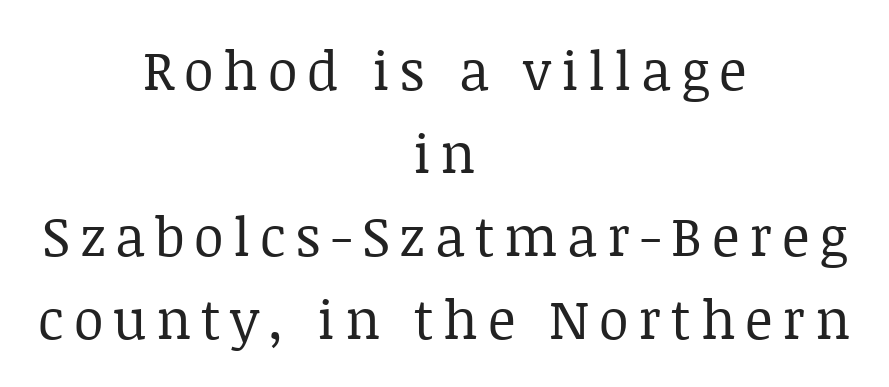
The image shows 54 px regular-weight serif type, upright; set centered, normal line spacing (1.54x), not underlined; low stroke contrast and a large x-height.
